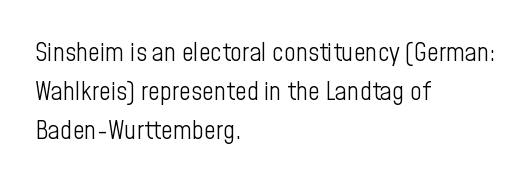
{"italic": "no", "bold": "no", "underline": "no", "align": "left", "line_spacing": "normal", "line_spacing_ratio": 1.5, "letter_spacing": "normal", "letter_spacing_em": 0.0, "glyph_px": 26}
